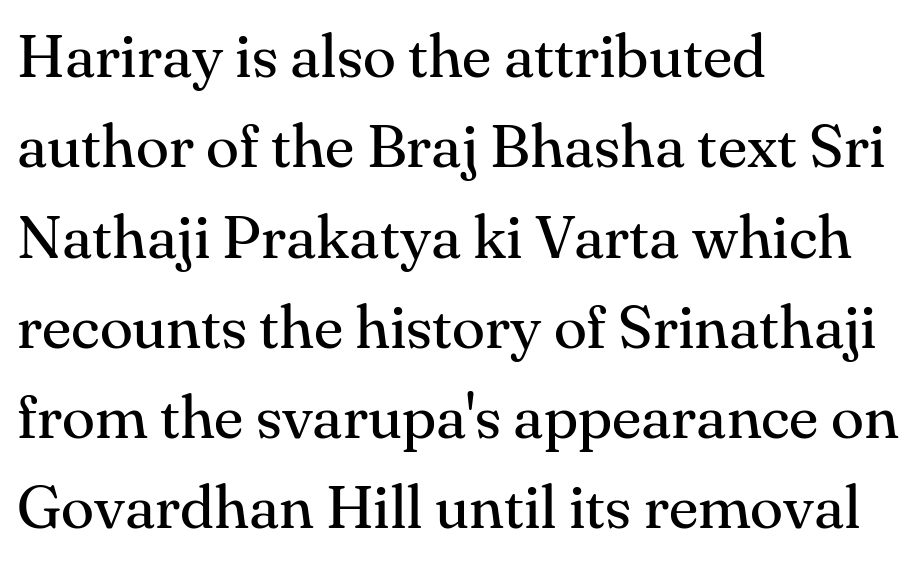
The axis of the letterforms is exactly vertical. The glyphs are unaccompanied by any horizontal stroke below them. What stands out about the letter spacing? Nothing — it is the standard amount. The text block is weighted toward the left margin, trailing off unevenly rightward. Rows of type keep a routine distance in the vertical direction. Are there feet on the stems? There are — it's a serif.
